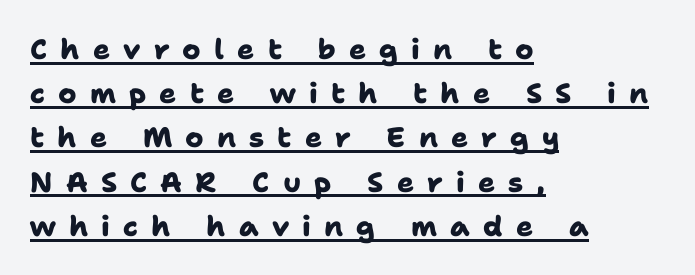
Chunky letters — that's bold for sure. The letters advance in unequal steps, a hallmark of proportional type. You can tell from the bare stems that sans-serif type was used. The gaps between neighbouring characters are conspicuously large.
